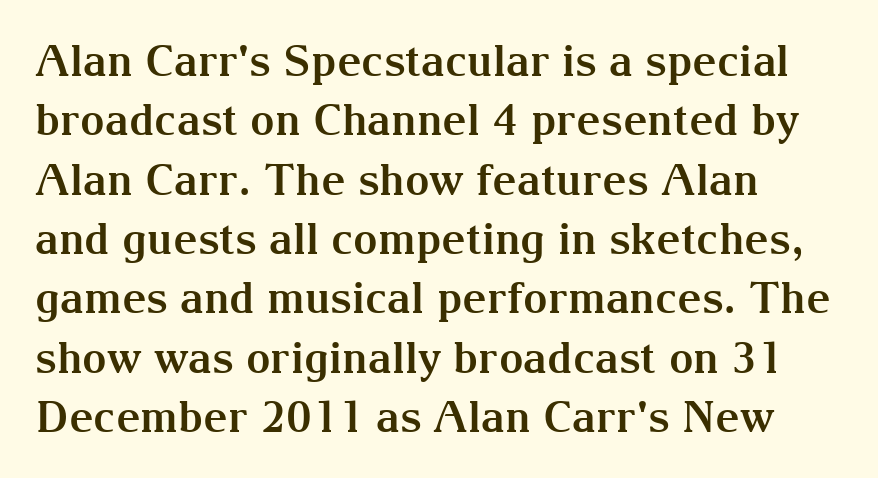
The image shows 43 px bold serif type, upright; set left-aligned, normal line spacing (1.38x), normal letter spacing, not underlined; medium stroke contrast and a medium x-height.
